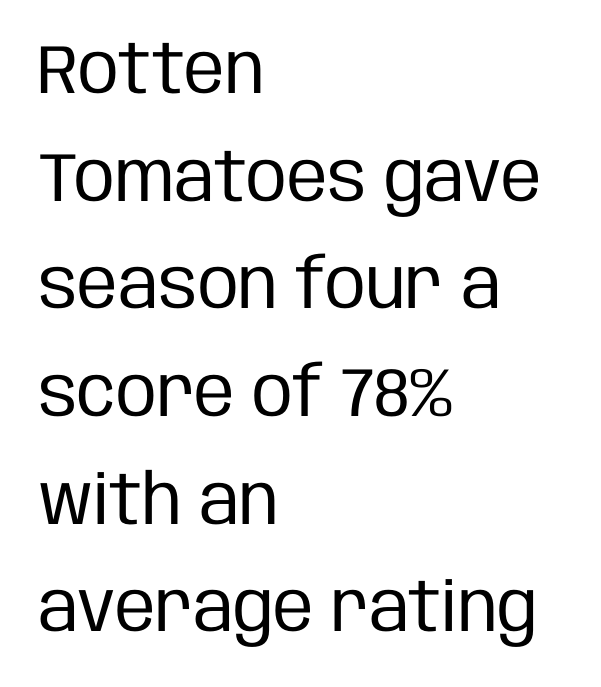
Q: Is the text bold? A: No.
Q: Is the text italic (slanted)? A: No, it is upright.
Q: Is the typeface a serif or a sans-serif typeface? A: Sans-serif.
Q: Is the text underlined? A: No.
Q: How is the paragraph aligned? A: Left-aligned.
Q: Is the spacing between letters normal or unusually wide? A: Normal.
Q: Is the spacing between lines tight, normal or loose? A: Normal.
Q: Width (condensed, normal, or wide)? A: Condensed.
Q: Stroke contrast? A: Low.
Q: x-height? A: Large.
Q: Monospaced? A: No.
